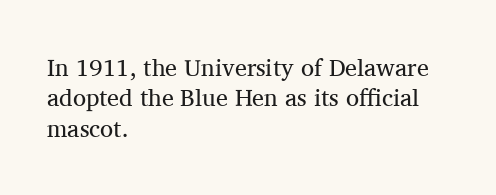
The type sits square on the baseline with zero lean. Only glyphs here, with clear space below each row. This sample is left-justified, so line endings fall wherever the words run out. Nothing unusual about the tracking: characters are spaced as the font intends. No extra ink here — the face is not bold.
